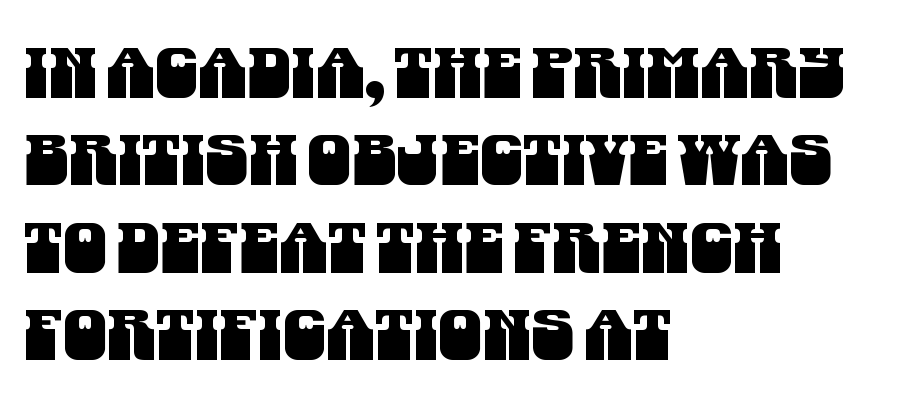
The image shows 70 px condensed sans-serif type; set left-aligned, normal line spacing (1.25x), normal letter spacing, not underlined; medium stroke contrast and a large x-height.
